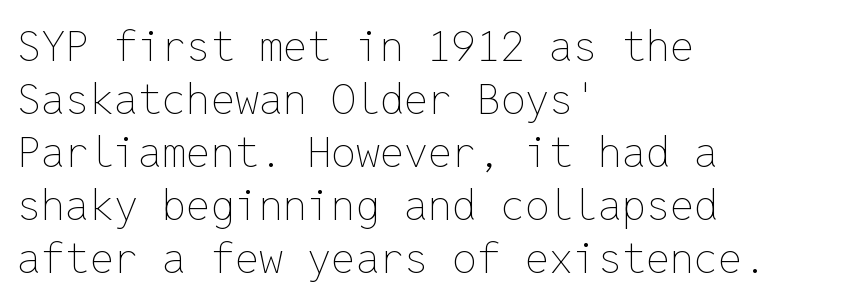
Anything drawn beneath the words? Only blank space. Counters stay open thanks to moderate or lighter strokes. Short and long lines alike share a common starting point at left. You could count columns in this text — the font is strictly monospaced. The rendering keeps characters at their native spacing. You can tell it's not italic because the verticals are truly vertical.
